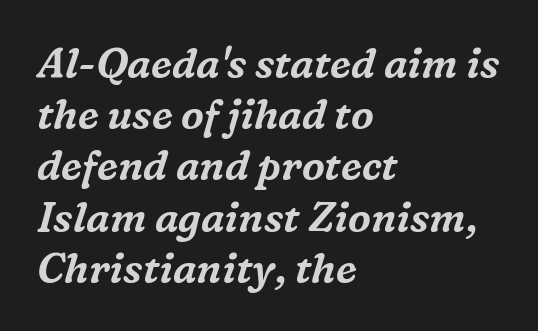
The image shows 41 px serif type, italic (leaning right); set left-aligned, normal line spacing (1.25x), normal letter spacing, not underlined; medium stroke contrast and a medium x-height.
